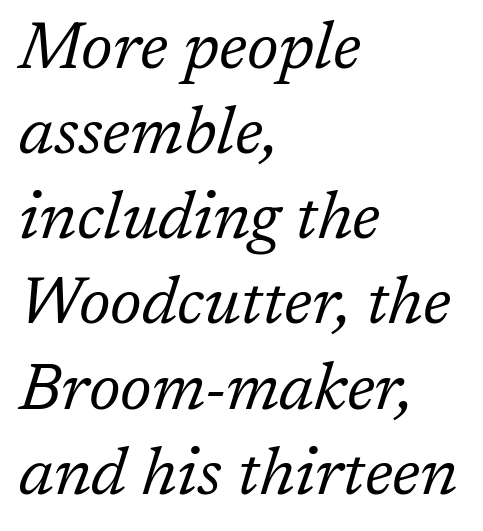
The specimen omits any rule beneath the text block's lines. Words appear dense and cohesive because spacing is normal. Layout note: lines flush left. Is the type slanted? Yes — the strokes lean at a clear angle.
